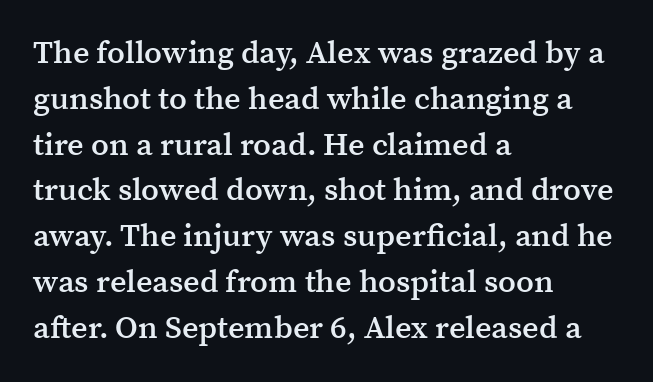
The image shows 32 px semibold serif type, upright; set left-aligned, normal line spacing (1.43x), normal letter spacing, not underlined; medium stroke contrast and a medium x-height.
